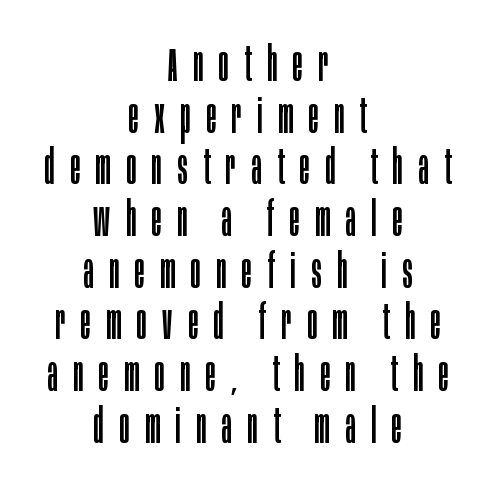
{"serif": "no", "italic": "no", "bold": "no", "weight": "regular", "width": "condensed", "stroke_contrast": "low", "x_height": "large", "monospaced": "no", "underline": "no", "align": "center", "line_spacing": "tight", "line_spacing_ratio": 1.1, "letter_spacing": "wide", "letter_spacing_em": 0.33, "glyph_px": 47}
